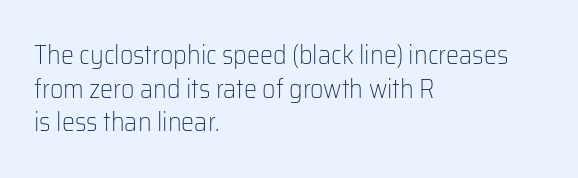
The image shows 26 px text type, upright; set left-aligned, normal line spacing (1.29x), normal letter spacing, not underlined.
